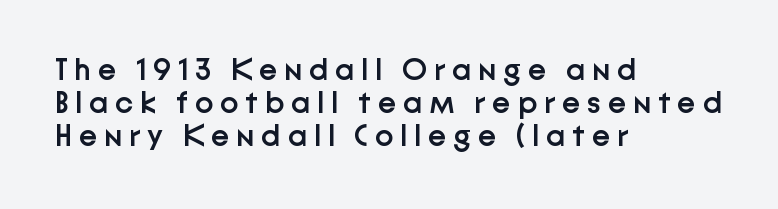
The image shows 31 px semibold sans-serif type, upright; set left-aligned, tight line spacing (1.07x), unusually wide letter spacing (+0.22 em), not underlined; low stroke contrast and a medium x-height.
